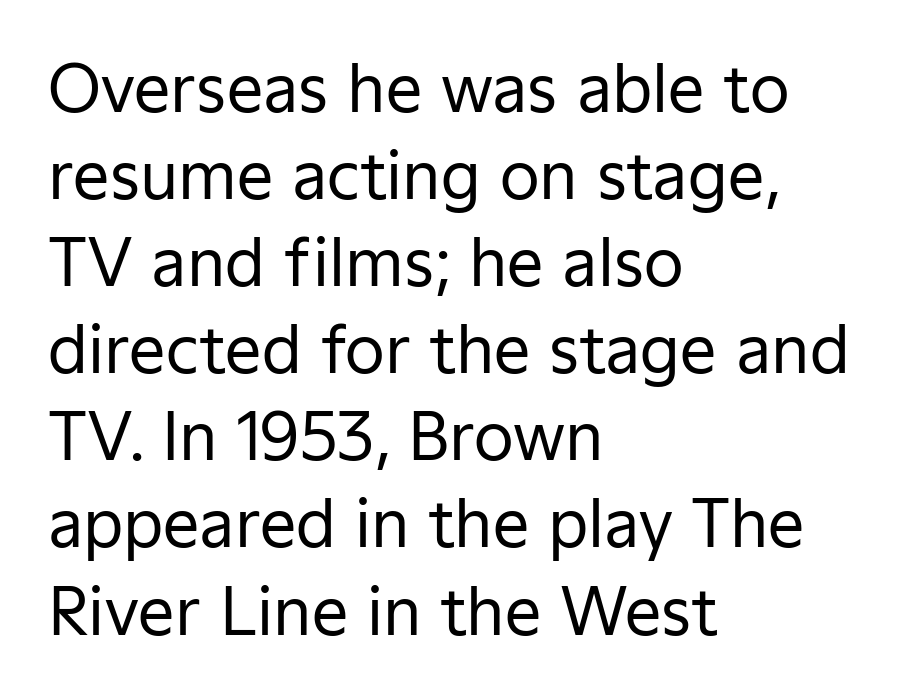
{"serif": "no", "italic": "no", "bold": "no", "weight": "regular", "width": "normal", "stroke_contrast": "low", "x_height": "medium", "monospaced": "no", "underline": "no", "align": "left", "line_spacing": "normal", "line_spacing_ratio": 1.34, "letter_spacing": "normal", "letter_spacing_em": 0.0, "glyph_px": 65}
